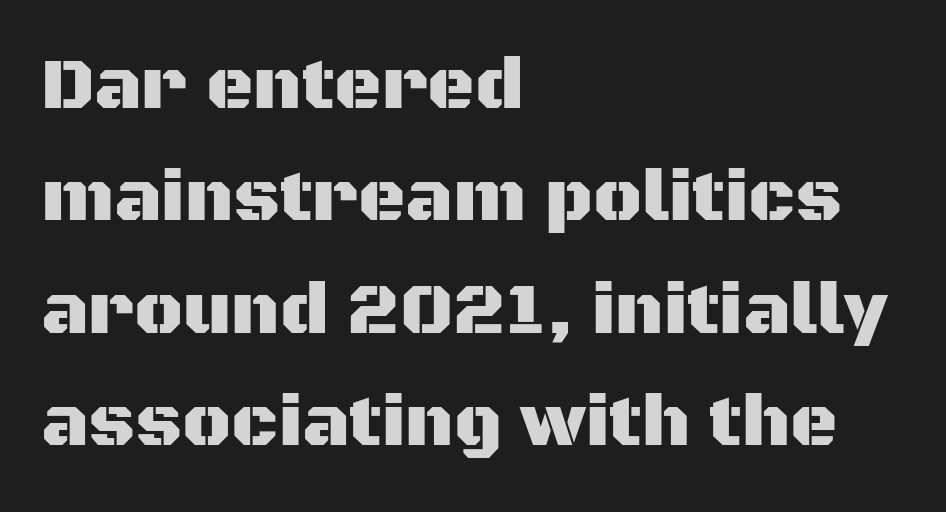
The image shows 73 px sans-serif type, upright; set left-aligned, normal line spacing (1.54x), normal letter spacing, not underlined; medium stroke contrast and a large x-height.
